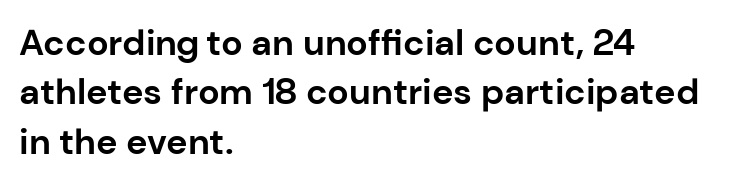
Vertical strokes here are truly vertical. Stroke thickness is high; the sample reads as a true bold. The typesetter chose a ragged-right arrangement here. Stroke terminals: plain, sans-serif.
